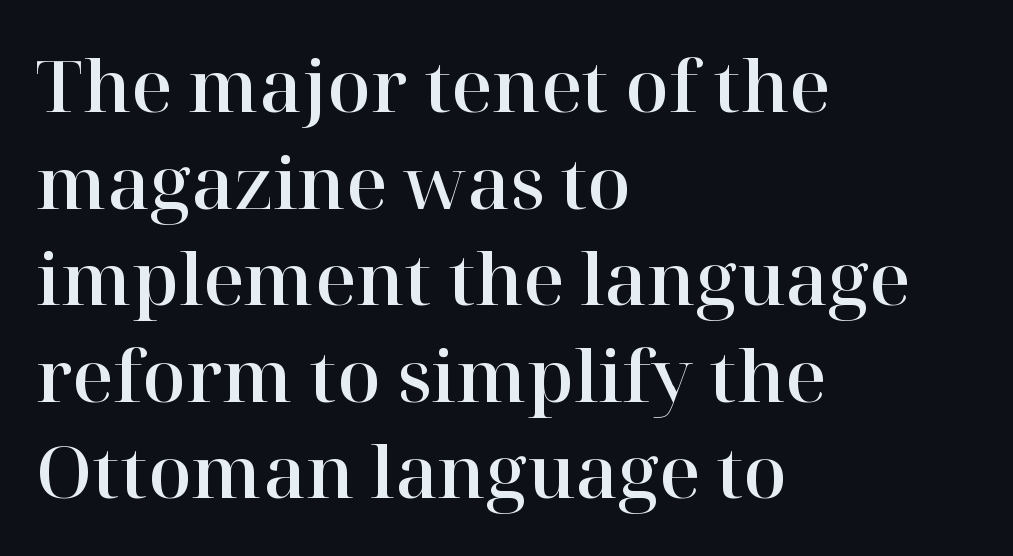
{"serif": "yes", "italic": "no", "width": "normal", "stroke_contrast": "high", "x_height": "medium", "monospaced": "no", "underline": "no", "align": "left", "line_spacing": "normal", "line_spacing_ratio": 1.36, "letter_spacing": "normal", "letter_spacing_em": 0.0, "glyph_px": 71}
